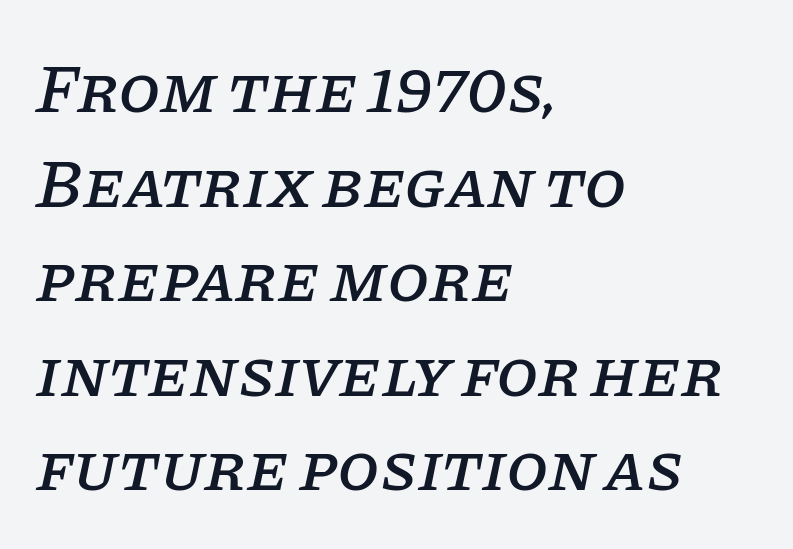
The image shows 68 px serif type, italic (leaning right); set left-aligned, normal line spacing (1.39x), normal letter spacing, not underlined; low stroke contrast and a large x-height.
